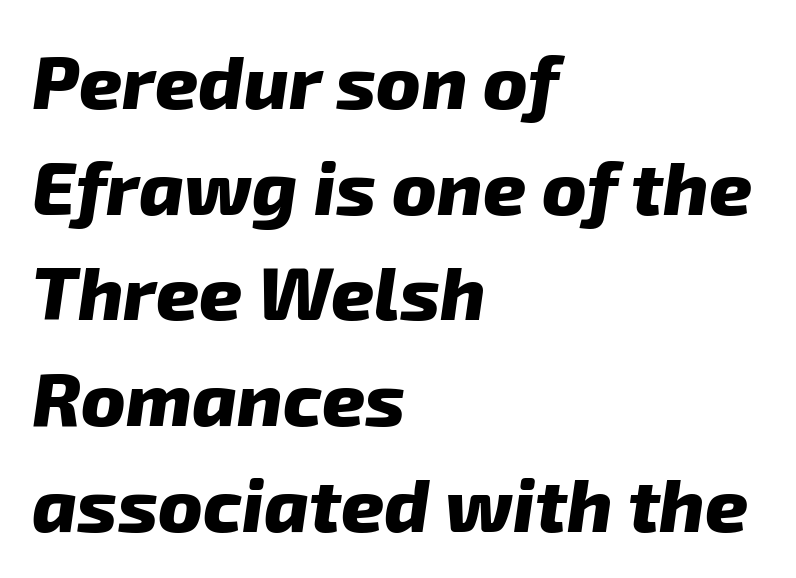
The image shows 75 px heavy sans-serif type; set left-aligned, normal line spacing (1.41x), normal letter spacing, not underlined; low stroke contrast and a medium x-height.
